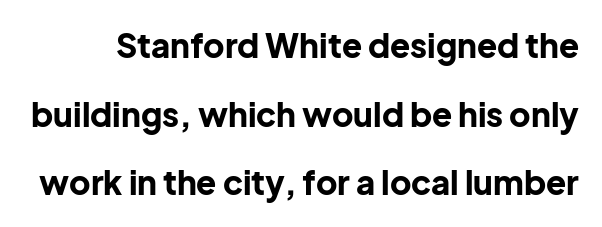
Q: Is the text bold? A: Yes.
Q: Is the text italic (slanted)? A: No, it is upright.
Q: Is the typeface a serif or a sans-serif typeface? A: Sans-serif.
Q: Is the text underlined? A: No.
Q: Is the spacing between letters normal or unusually wide? A: Normal.
Q: Is the spacing between lines tight, normal or loose? A: Loose.
Q: Width (condensed, normal, or wide)? A: Normal.
Q: Stroke contrast? A: Low.
Q: x-height? A: Medium.
Q: Monospaced? A: No.
